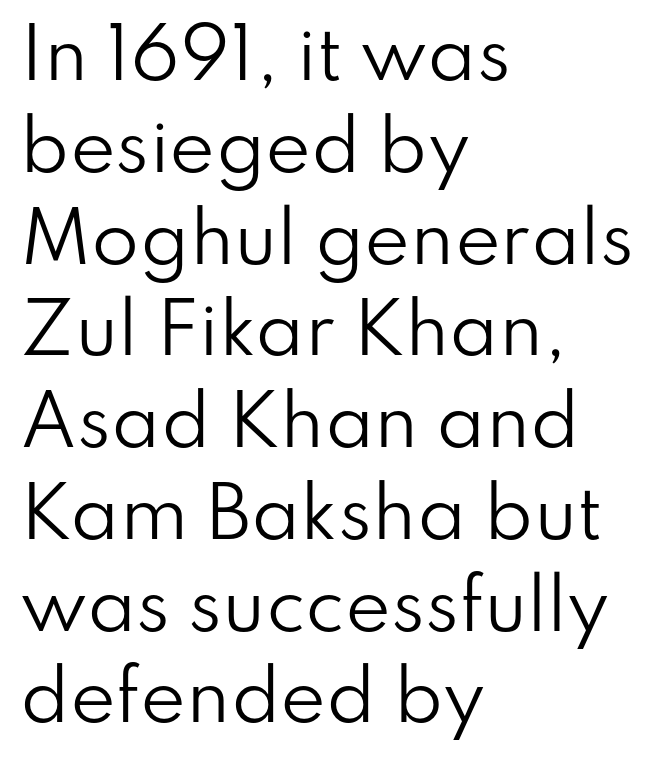
The image shows 69 px regular-weight sans-serif type, upright; set left-aligned, normal line spacing (1.33x), normal letter spacing, not underlined; low stroke contrast and a small x-height.
